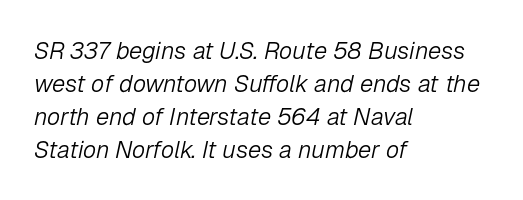
The image shows 24 px text type, italic (leaning right); set left-aligned, normal line spacing (1.37x), normal letter spacing, not underlined.
